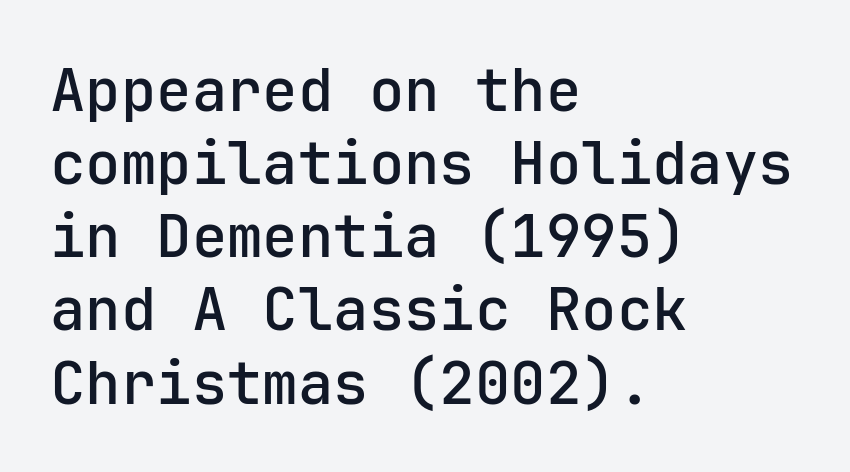
The image shows 59 px semibold sans-serif type, upright; set left-aligned, line spacing 1.24x, normal letter spacing, not underlined; low stroke contrast and a medium x-height.
